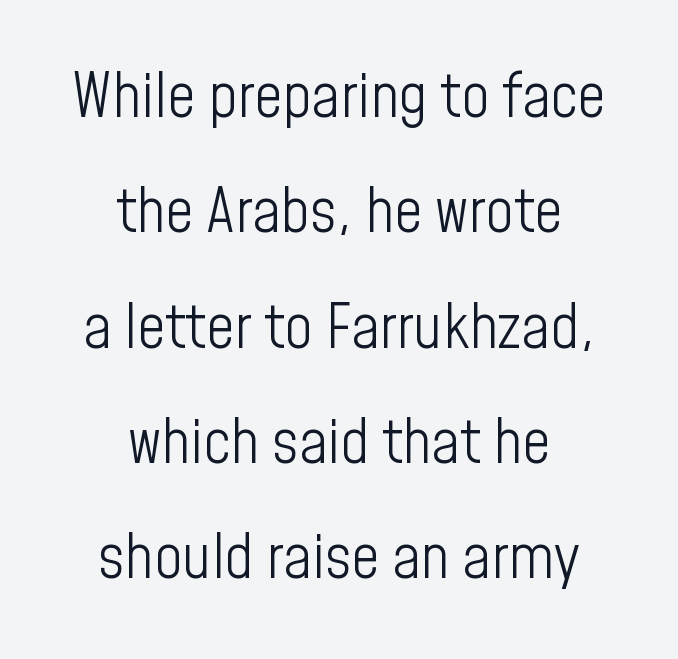
It's the straight-up-and-down kind of type. Each word holds together tightly as a unit, with standard inter-letter gaps. Compared with a flush-left layout, this one balances lines on the center instead. Stroke thickness stays within the range of a standard reading face or lighter. You can tell from the bare stems that sans-serif type was used. The strip under each line holds only bare page.
